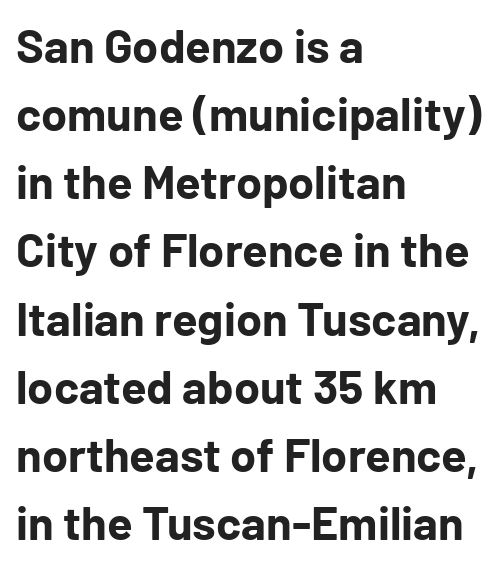
Descender tails drop into unmarked territory. What weight is shown? A full bold with thick strokes. The letters advance in unequal steps, a hallmark of proportional type. Is there much room between lines? A standard amount, neither cramped nor airy. In CSS terms this would be text-align: left. Here the glyphs are tracked normally, forming tight word shapes.
